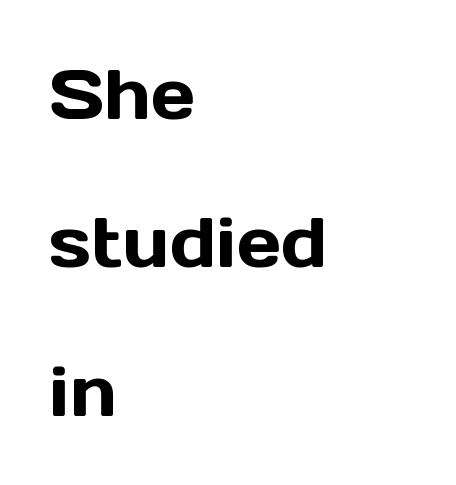
Q: Is the text italic (slanted)? A: No, it is upright.
Q: Is the typeface a serif or a sans-serif typeface? A: Sans-serif.
Q: Is the text underlined? A: No.
Q: How is the paragraph aligned? A: Left-aligned.
Q: Is the spacing between letters normal or unusually wide? A: Normal.
Q: Is the spacing between lines tight, normal or loose? A: Loose.
Q: Width (condensed, normal, or wide)? A: Normal.
Q: x-height? A: Medium.
Q: Monospaced? A: No.
